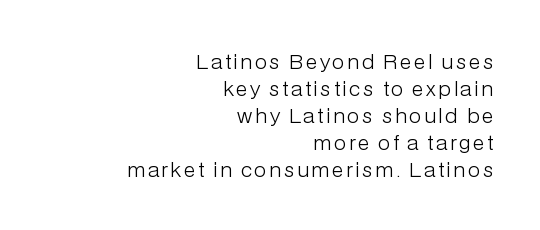
{"italic": "no", "bold": "no", "underline": "no", "align": "right", "line_spacing": "normal", "line_spacing_ratio": 1.35, "glyph_px": 20}
